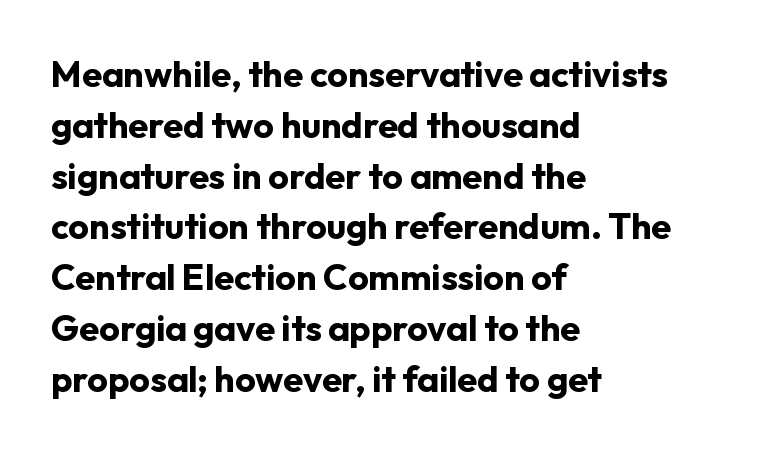
Look at the bottom of the vertical strokes: they stop flat, with no serifs. Rendered with straight, roman letterforms. The gap between lines stays unmarked. What weight is shown? A full bold with thick strokes. Summary of vertical rhythm: regular, with standard interline spacing. Spacing verdict: proportional, widths tailored to each character.
